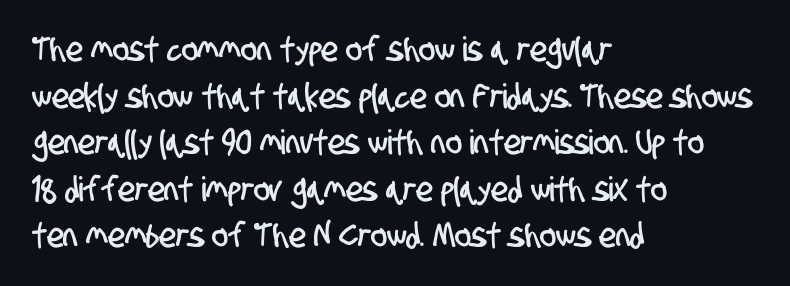
The horizontal fit of the characters is conventional and even. Teacher's note: observe the even left margin — that is flush-left alignment. Normally led — the rows are evenly, conventionally spaced. This sample uses a sans-serif face. The glyphs are unaccompanied by any horizontal stroke below them. The face used here is proportionally spaced, like ordinary book or web type.
